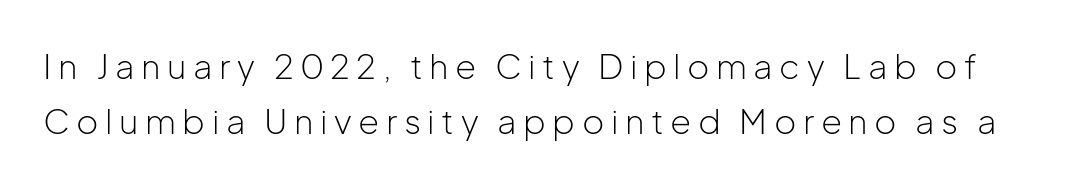
{"serif": "no", "italic": "no", "bold": "no", "weight": "light", "width": "normal", "stroke_contrast": "low", "x_height": "medium", "monospaced": "no", "underline": "no", "line_spacing": "normal", "line_spacing_ratio": 1.61, "glyph_px": 34}
